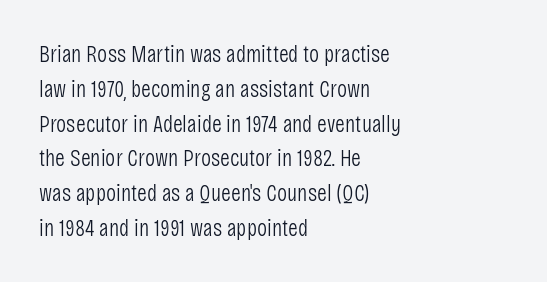
The image shows 24 px text type, upright; set left-aligned, normal line spacing (1.45x), normal letter spacing, not underlined.
